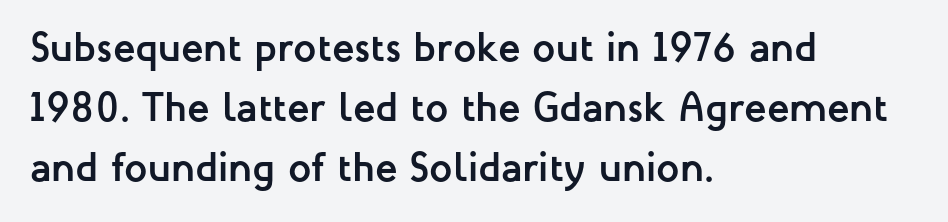
Glyph-to-glyph distance matches everyday printed text. This sample keeps an unexceptional amount of space between lines. The letters stand upright; this is a roman face. Caption: bold face, heavy strokes.
